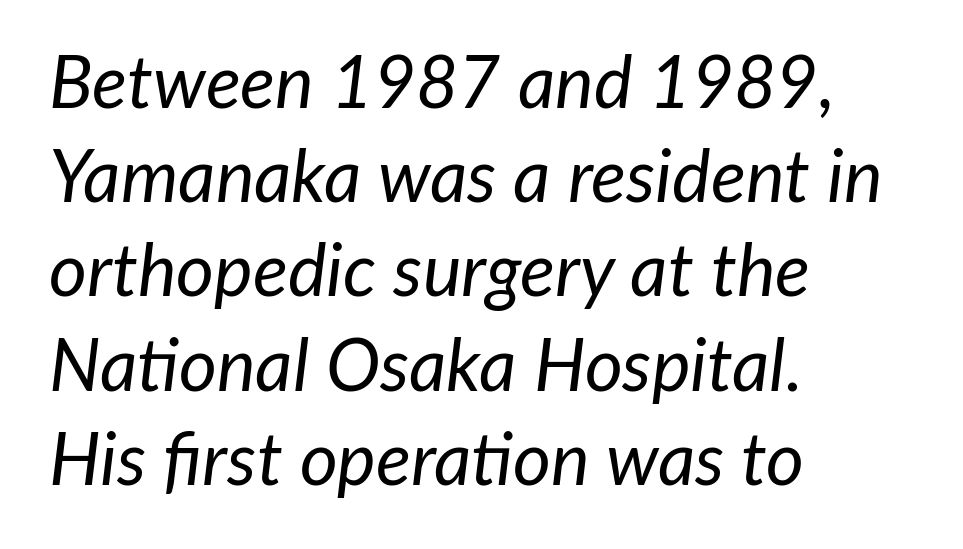
The image shows 73 px regular-weight type, italic (leaning right); set left-aligned, normal line spacing (1.29x), normal letter spacing, not underlined; low stroke contrast and a medium x-height.
